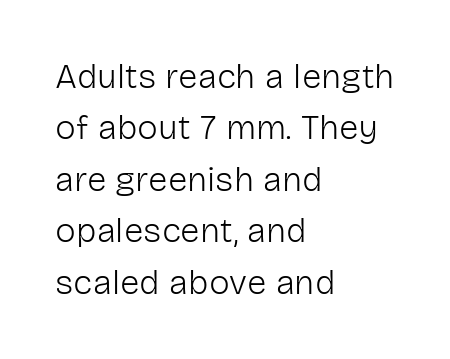
The letters advance in unequal steps, a hallmark of proportional type. These lines are set flush left with a ragged right edge. A typesetter would mark this as roman, not italic. What's the leading like? Ordinary, nothing unusual. Stems and bowls with no extra thickness — not bold.
